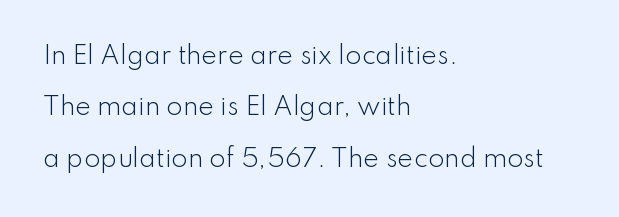
{"italic": "no", "bold": "no", "underline": "no", "align": "left", "line_spacing": "loose", "line_spacing_ratio": 2.14, "letter_spacing": "normal", "letter_spacing_em": 0.0, "glyph_px": 24}
